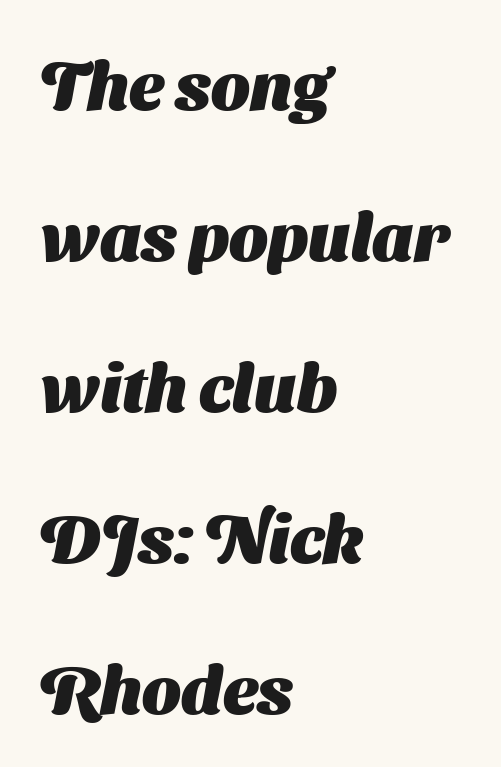
Q: Is the text bold? A: Yes.
Q: Is the typeface a serif or a sans-serif typeface? A: Sans-serif.
Q: Is the text underlined? A: No.
Q: How is the paragraph aligned? A: Left-aligned.
Q: Is the spacing between letters normal or unusually wide? A: Normal.
Q: Is the spacing between lines tight, normal or loose? A: Loose.
Q: Width (condensed, normal, or wide)? A: Normal.
Q: Stroke contrast? A: Medium.
Q: x-height? A: Medium.
Q: Monospaced? A: No.
